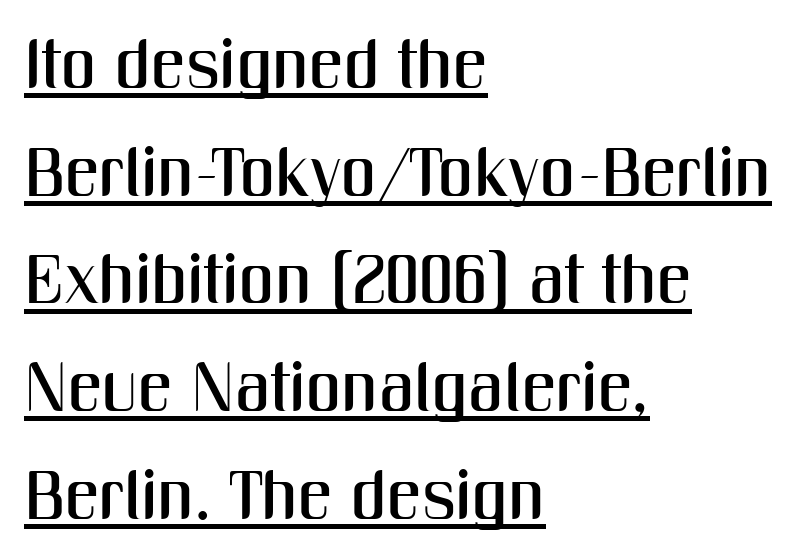
The image shows 69 px condensed sans-serif type, upright; set left-aligned, normal line spacing (1.56x), normal letter spacing, underlined; medium stroke contrast and a medium x-height.
